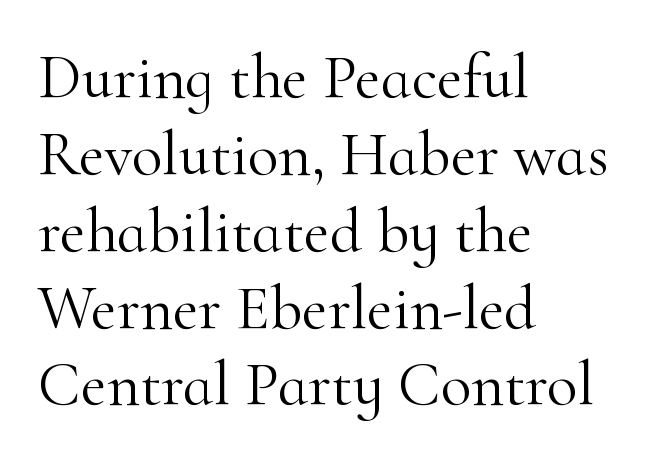
The image shows 63 px light serif type, upright; set left-aligned, line spacing 1.22x, normal letter spacing, not underlined; high stroke contrast and a small x-height.
